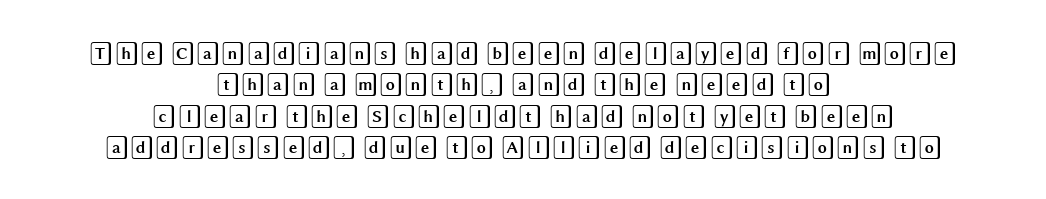
The image shows 23 px text type, upright; set centered, normal line spacing (1.36x), normal letter spacing, not underlined.
